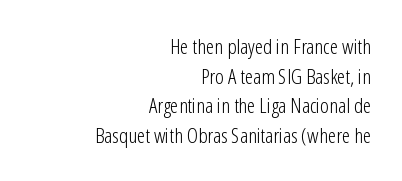
Does the leading feel generous? No, just average. Bare-footed words on every line. There is no visible air inserted between adjacent glyphs. The rendering anchors every line to the right-hand side. The weight would be labelled regular, book, light, or lighter still. Ordinary non-slanted type is in use.
